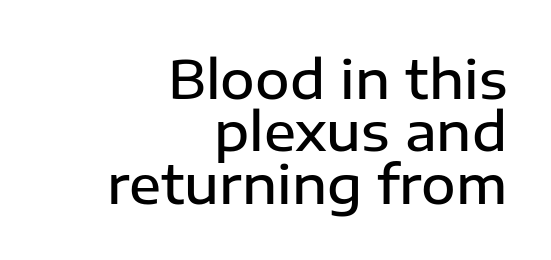
The image shows 53 px semibold sans-serif type, upright; set right-aligned, tight line spacing (0.99x), normal letter spacing, not underlined; low stroke contrast and a medium x-height.
